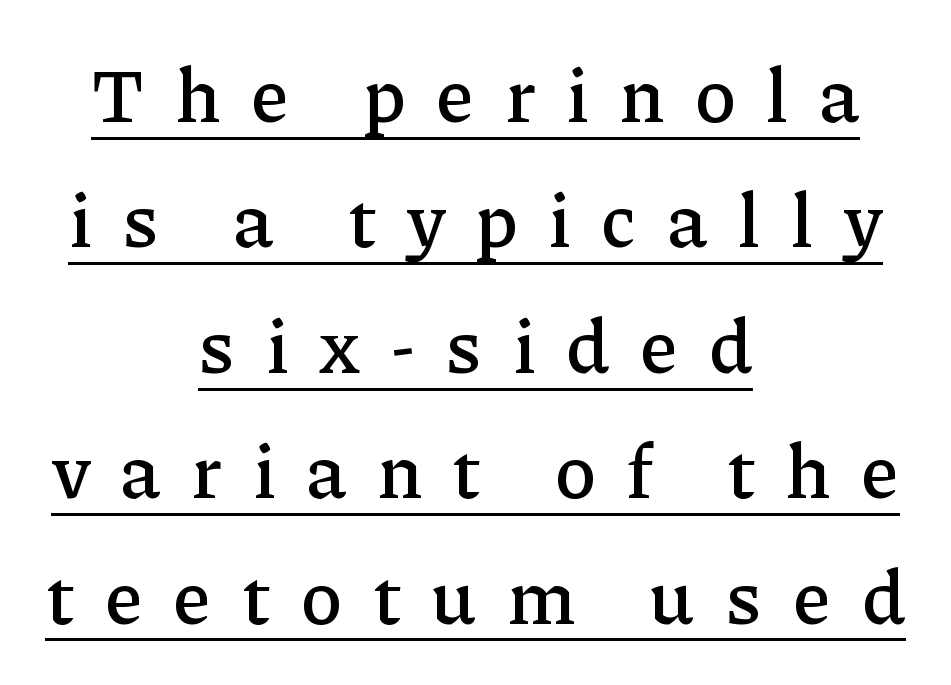
The image shows 76 px serif type, upright; set centered, normal line spacing (1.65x), unusually wide letter spacing (+0.4 em), underlined; low stroke contrast and a medium x-height.
